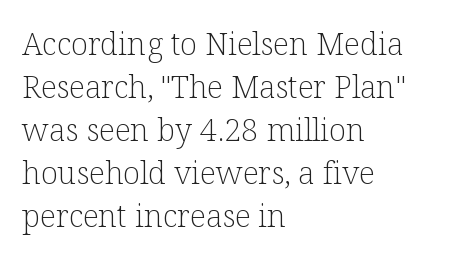
{"serif": "yes", "italic": "no", "bold": "no", "weight": "light", "width": "normal", "stroke_contrast": "low", "x_height": "medium", "monospaced": "no", "underline": "no", "align": "left", "line_spacing": "normal", "line_spacing_ratio": 1.39, "letter_spacing": "normal", "letter_spacing_em": 0.0, "glyph_px": 31}
